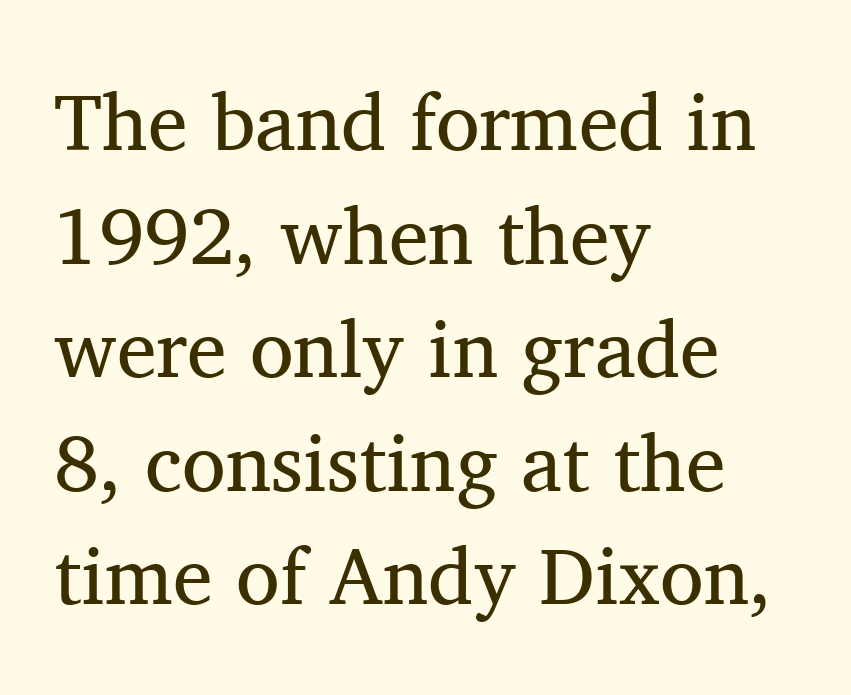
The image shows 80 px regular-weight serif type, upright; set left-aligned, normal line spacing (1.42x), normal letter spacing, not underlined; medium stroke contrast and a medium x-height.
